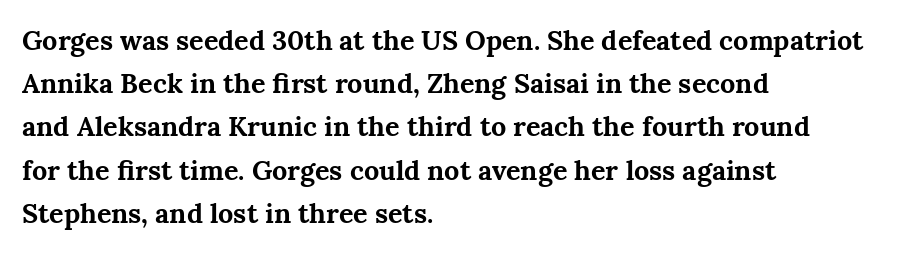
Layout note: lines flush left. Decoration check: the copy has no underline. Each new line begins a customary step beneath the previous one. The characters look thick and weighty, a clear bold. Do the letters lean? They stand straight.
